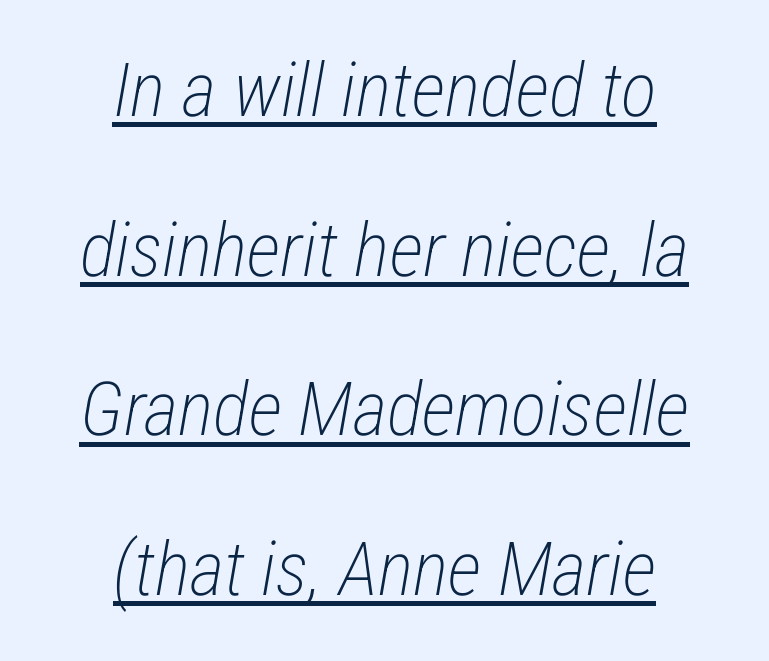
{"italic": "yes", "lean": "right", "slant_degrees": 12, "bold": "no", "weight": "light", "width": "condensed", "stroke_contrast": "low", "x_height": "medium", "monospaced": "no", "underline": "yes", "align": "center", "line_spacing": "loose", "line_spacing_ratio": 2.13, "letter_spacing": "normal", "letter_spacing_em": 0.0, "glyph_px": 75}
